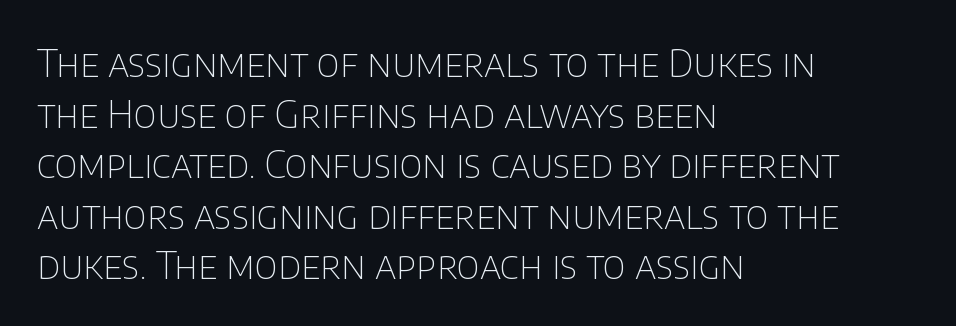
Just letters on the line, the space beneath them empty. How would I describe the line gaps? Plain and ordinary. Line starts are locked; line ends wander. I'd call this a sans setting — the letters go barefoot. The strokes are not fattened; the text isn't bold. The gaps between neighbouring characters are ordinary and unremarkable.
